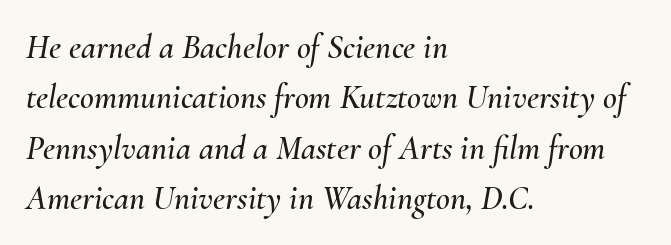
These lines keep a tight, regular rhythm from letter to letter. Evenly set lines give the paragraph a standard silhouette. These lines are set flush left with a ragged right edge. Rule under the text: the space is simply empty. Tall strokes in this sample are angled rather than plumb.
